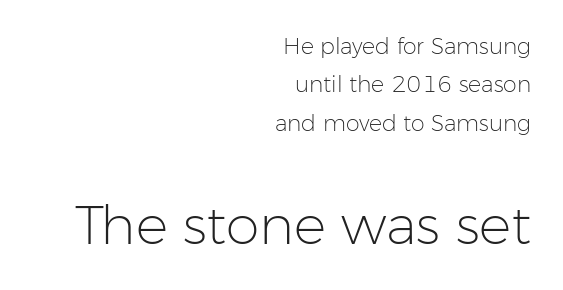
The cut favours lightness, reaching ordinary text weight at its darkest. The space beneath each line is pristine and unruled. The lower block of text is set noticeably larger than the block above it. If you drew a line through each stem, it would be perfectly vertical. Does the type have serifs? No, each stem ends abruptly.
